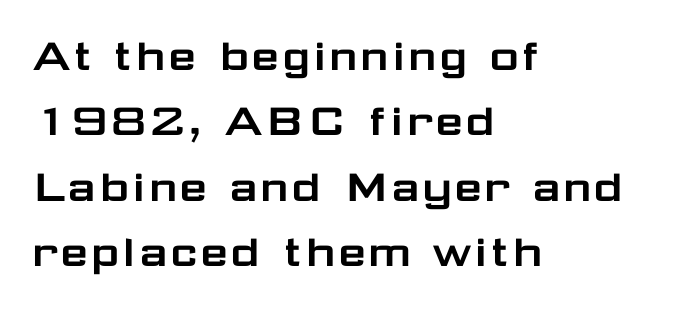
{"serif": "no", "italic": "no", "width": "wide", "stroke_contrast": "low", "x_height": "medium", "monospaced": "no", "underline": "no", "align": "left", "line_spacing": "normal", "line_spacing_ratio": 1.28, "letter_spacing": "normal", "letter_spacing_em": 0.0, "glyph_px": 51}
